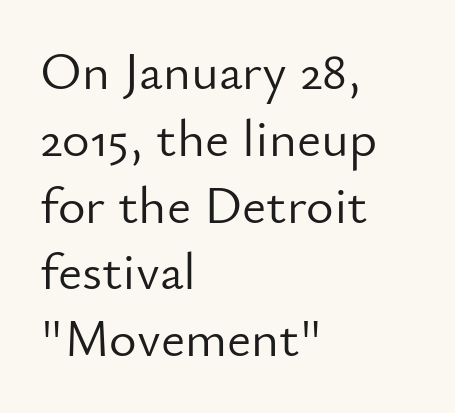
The image shows 53 px light sans-serif type, upright; set left-aligned, normal line spacing (1.26x), normal letter spacing, not underlined; low stroke contrast and a small x-height.
